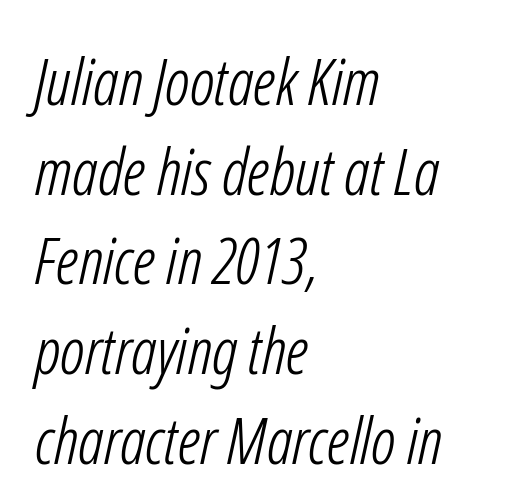
The letterforms sit at book weight or below. Nobody touched the tracking dial on this one. This sample has the flowing, uneven cadence of proportional lettering. These lines are composed in type without serifs. Quick note: interline space is typical. Typeset ragged right — the left edge is the straight one.
